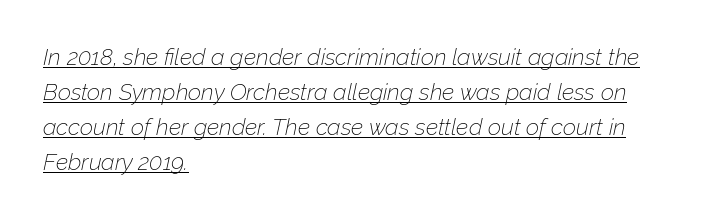
{"italic": "yes", "lean": "right", "slant_degrees": 12, "bold": "no", "underline": "yes", "align": "left", "line_spacing": "normal", "line_spacing_ratio": 1.52, "letter_spacing": "normal", "letter_spacing_em": 0.0, "glyph_px": 23}
